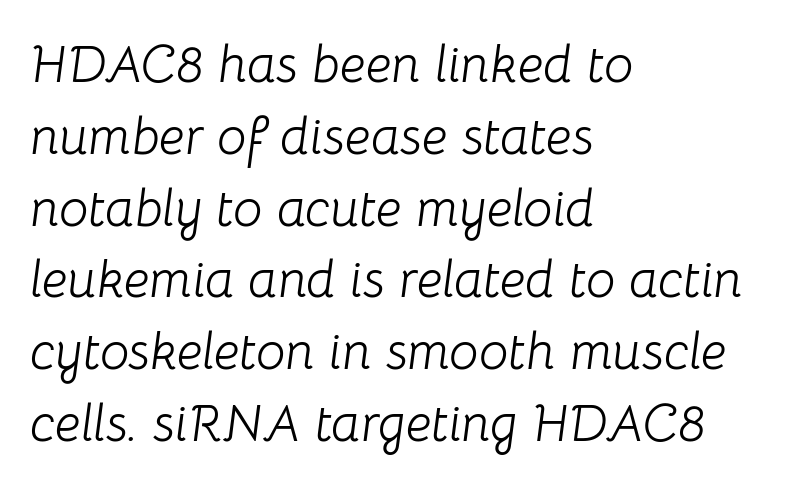
The image shows 52 px light type, italic (leaning right); set left-aligned, normal line spacing (1.38x), normal letter spacing, not underlined; low stroke contrast and a medium x-height.
